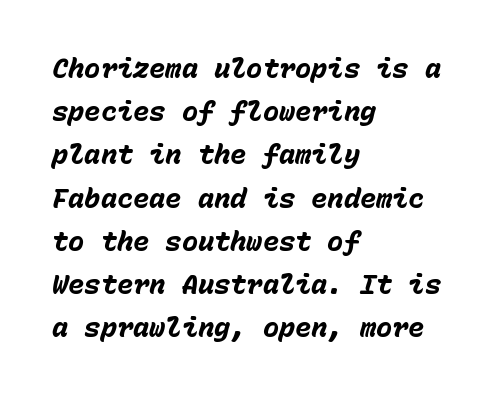
These lines carry a lot of weight — the face is fully bold. Does the lettering tilt? It does — this is italic. Standard letterfit; no display-style spreading of the glyphs. Check the space under the baseline: it is left empty. A student would call this left alignment; a typographer would say flush left, rag right. Regular leading.
